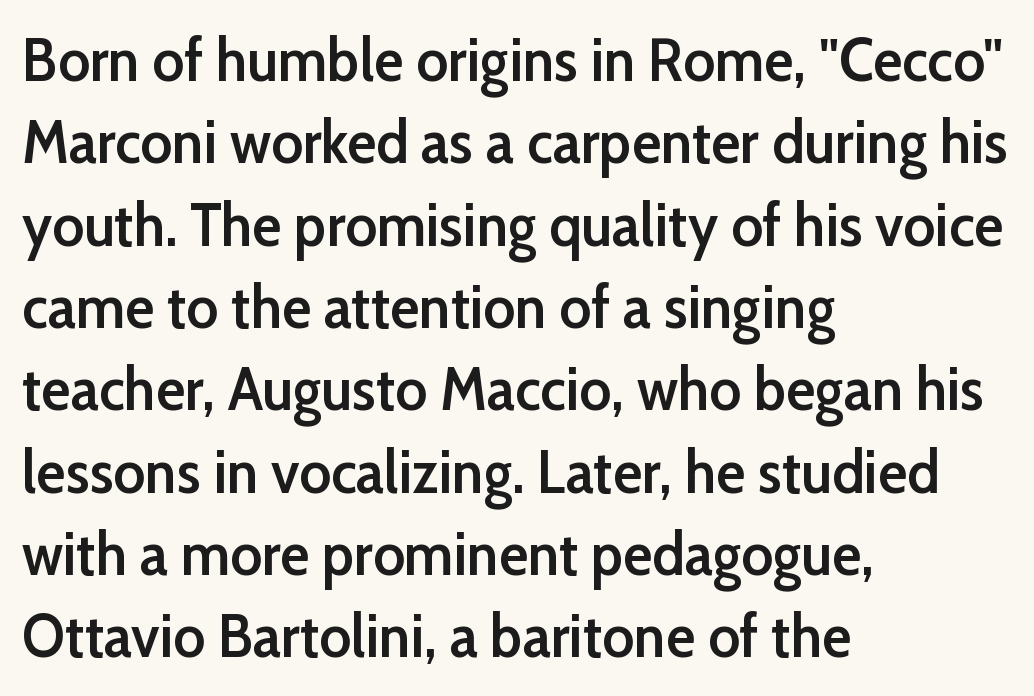
The image shows 61 px semibold sans-serif type, upright; set left-aligned, normal line spacing (1.35x), normal letter spacing, not underlined; low stroke contrast and a medium x-height.
